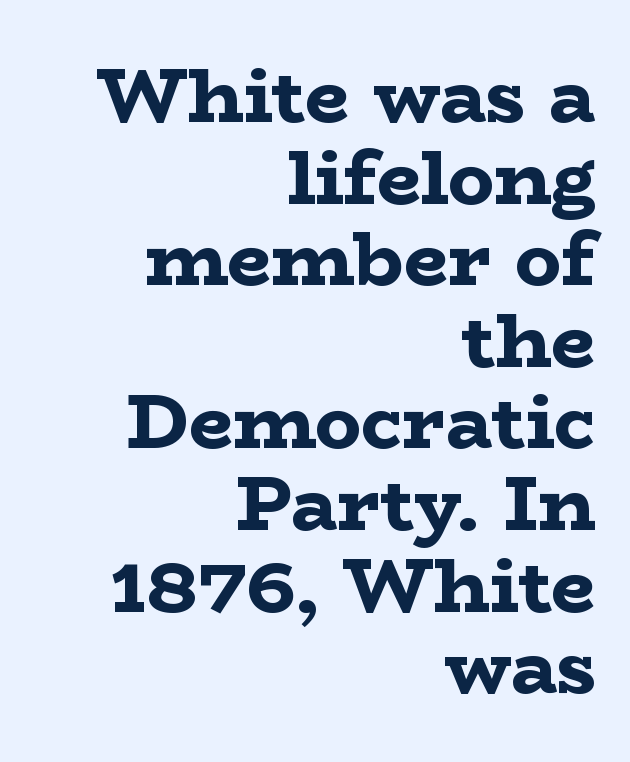
{"serif": "yes", "italic": "no", "bold": "yes", "weight": "bold", "width": "wide", "stroke_contrast": "low", "x_height": "medium", "monospaced": "no", "underline": "no", "align": "right", "line_spacing": "tight", "line_spacing_ratio": 1.06, "letter_spacing": "normal", "letter_spacing_em": 0.0, "glyph_px": 77}
